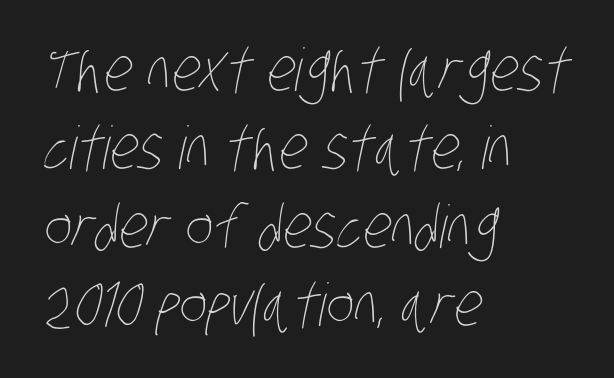
Standard letterfit; no display-style spreading of the glyphs. Leading: standard. Stems and bowls with no extra thickness — not bold. A typesetter would call this proportional, since set widths differ per character. Any mark beneath the type? The region is blank.
